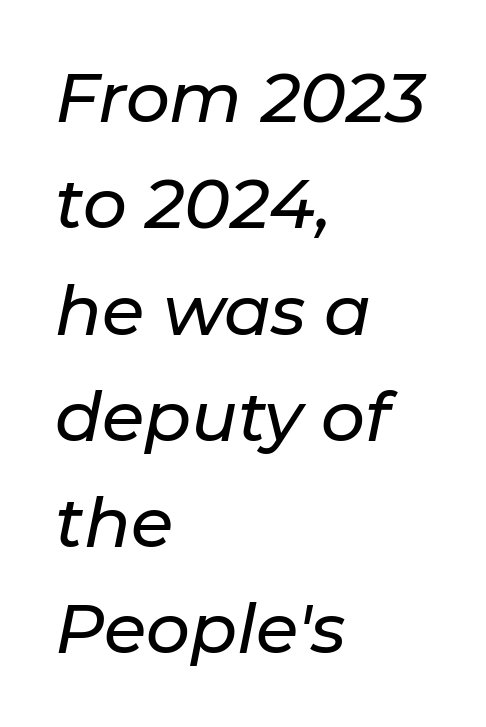
The horizontal fit of the characters is conventional and even. These lines are set flush left with a ragged right edge. Character widths vary here, with narrow letters taking less room than wide ones. Slanted lettering throughout. Vertical spacing — default. Each row of text sits above clean, open space.
